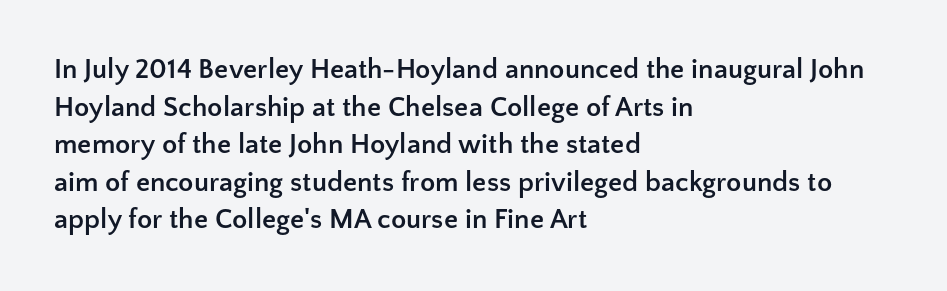
Here the designer chose a conventional face with non-uniform glyph widths. How are the letters spaced? Ordinarily, with no added tracking. The face used here is a sans, in the tradition of grotesques and geometrics. How would I describe the line gaps? Plain and ordinary. The glyphs are unaccompanied by any horizontal stroke below them.
